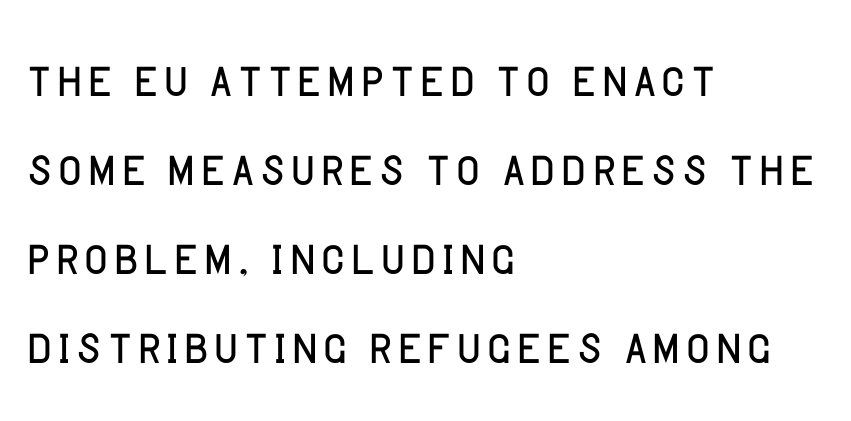
The image shows 65 px light sans-serif type, upright; set left-aligned, normal line spacing (1.37x), normal letter spacing, not underlined; low stroke contrast and a large x-height.
